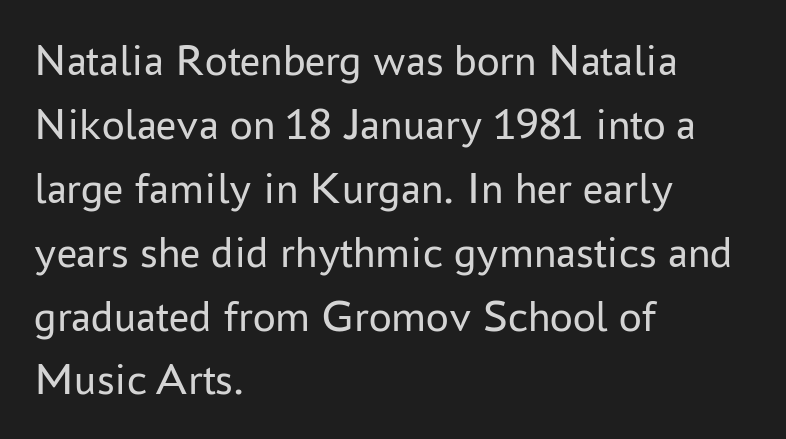
Default kerning and tracking; the words read as compact shapes. The type sits square on the baseline with zero lean. Spacing verdict: proportional, widths tailored to each character. Vertical spacing — default. The type family on display is of the sans-serif kind.
